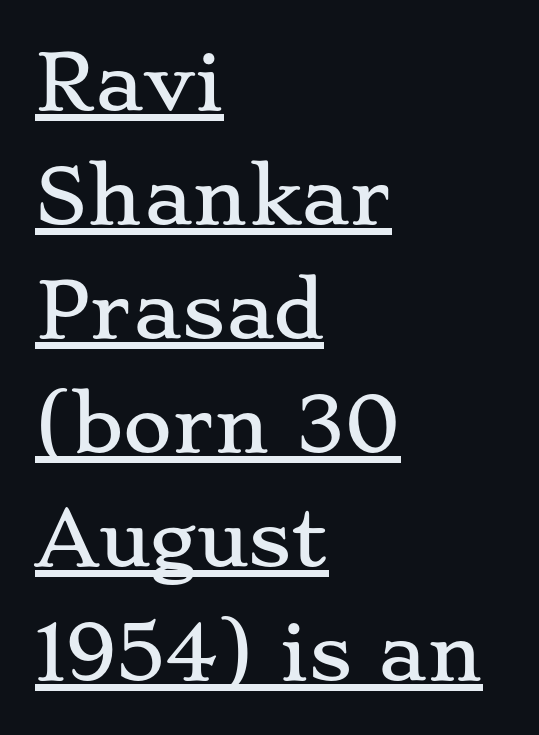
{"serif": "yes", "italic": "no", "width": "wide", "stroke_contrast": "low", "x_height": "small", "monospaced": "no", "underline": "yes", "align": "left", "line_spacing": "normal", "line_spacing_ratio": 1.52, "letter_spacing": "normal", "letter_spacing_em": 0.0, "glyph_px": 75}
